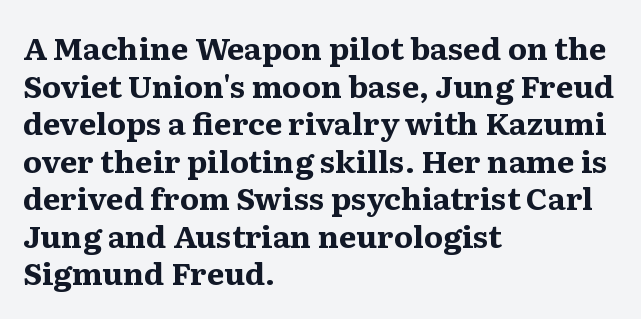
Q: Is the text bold? A: Yes.
Q: Is the text italic (slanted)? A: No, it is upright.
Q: Is the typeface a serif or a sans-serif typeface? A: Serif.
Q: Is the text underlined? A: No.
Q: How is the paragraph aligned? A: Left-aligned.
Q: Is the spacing between letters normal or unusually wide? A: Normal.
Q: Width (condensed, normal, or wide)? A: Normal.
Q: Stroke contrast? A: Medium.
Q: x-height? A: Medium.
Q: Monospaced? A: No.
